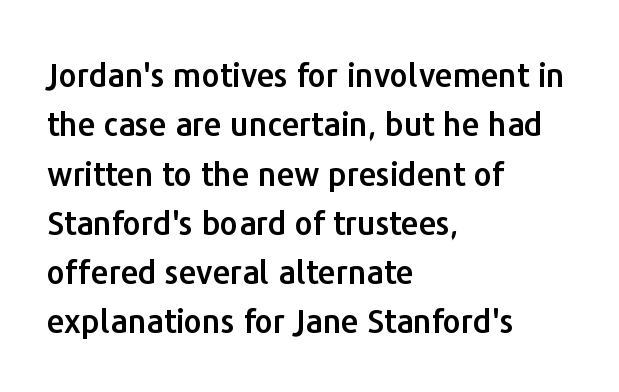
Q: Is the text italic (slanted)? A: No, it is upright.
Q: Is the typeface a serif or a sans-serif typeface? A: Sans-serif.
Q: Is the text underlined? A: No.
Q: How is the paragraph aligned? A: Left-aligned.
Q: Is the spacing between letters normal or unusually wide? A: Normal.
Q: Is the spacing between lines tight, normal or loose? A: Normal.
Q: Width (condensed, normal, or wide)? A: Normal.
Q: Stroke contrast? A: Low.
Q: x-height? A: Medium.
Q: Monospaced? A: No.
